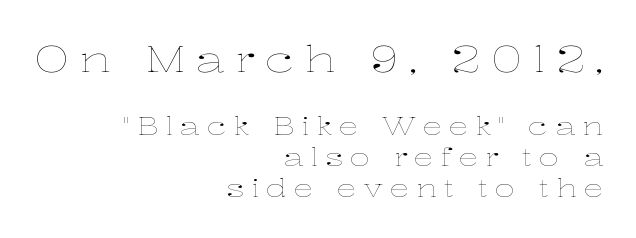
Only glyphs here, with clear space below each row. It's the straight-up-and-down kind of type. Each word looks stretched out because of the extra space between its letters. In this sample the first text group is rendered at the bigger scale.
